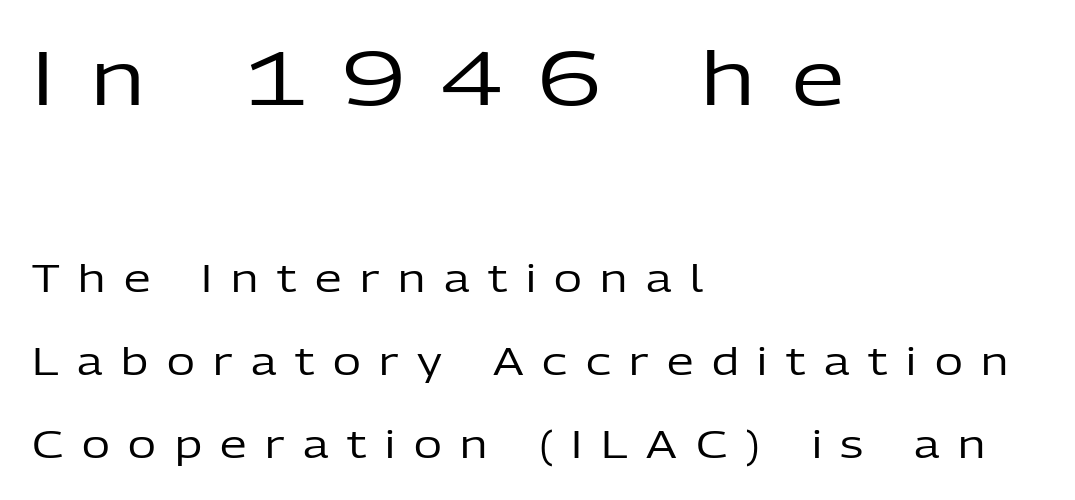
Q: Is the text bold? A: No.
Q: Is the text italic (slanted)? A: No, it is upright.
Q: Is the typeface a serif or a sans-serif typeface? A: Sans-serif.
Q: Is the text underlined? A: No.
Q: How is the paragraph aligned? A: Left-aligned.
Q: Is the spacing between letters normal or unusually wide? A: Unusually wide.
Q: Is the spacing between lines tight, normal or loose? A: Loose.
Q: Which block of text is set in a larger size, the first (top) or the second (bottom)? A: The first (top) one.
Q: Width (condensed, normal, or wide)? A: Normal.
Q: Stroke contrast? A: Low.
Q: x-height? A: Medium.
Q: Monospaced? A: No.
